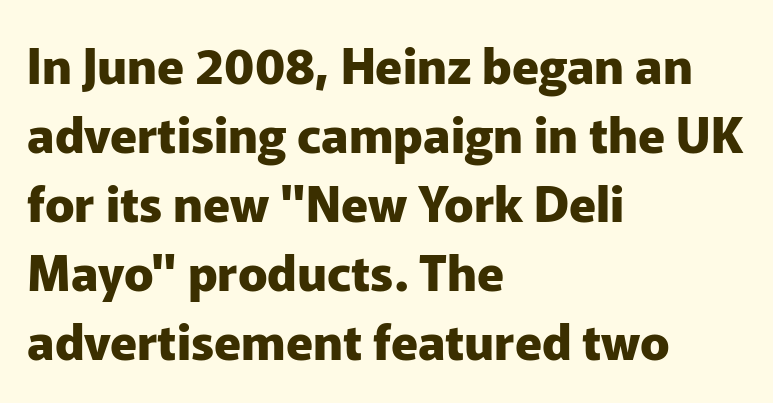
Q: Is the text bold? A: Yes.
Q: Is the text italic (slanted)? A: No, it is upright.
Q: Is the typeface a serif or a sans-serif typeface? A: Sans-serif.
Q: Is the text underlined? A: No.
Q: How is the paragraph aligned? A: Left-aligned.
Q: Is the spacing between letters normal or unusually wide? A: Normal.
Q: Is the spacing between lines tight, normal or loose? A: Normal.
Q: Width (condensed, normal, or wide)? A: Normal.
Q: Stroke contrast? A: Low.
Q: x-height? A: Medium.
Q: Monospaced? A: No.
